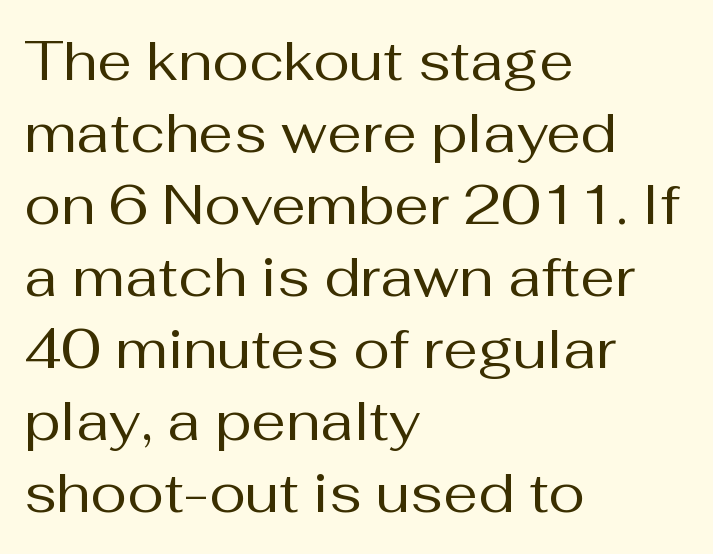
Spacing between characters is what you'd get straight out of the box. The specimen reads as upright at a glance. The rendering shows plain stroke endings on the letterforms — a sans-serif design. Does the copy run flush right? No — it runs flush left. Is the stroke heavy? The answer is a plain regular-or-lighter.
